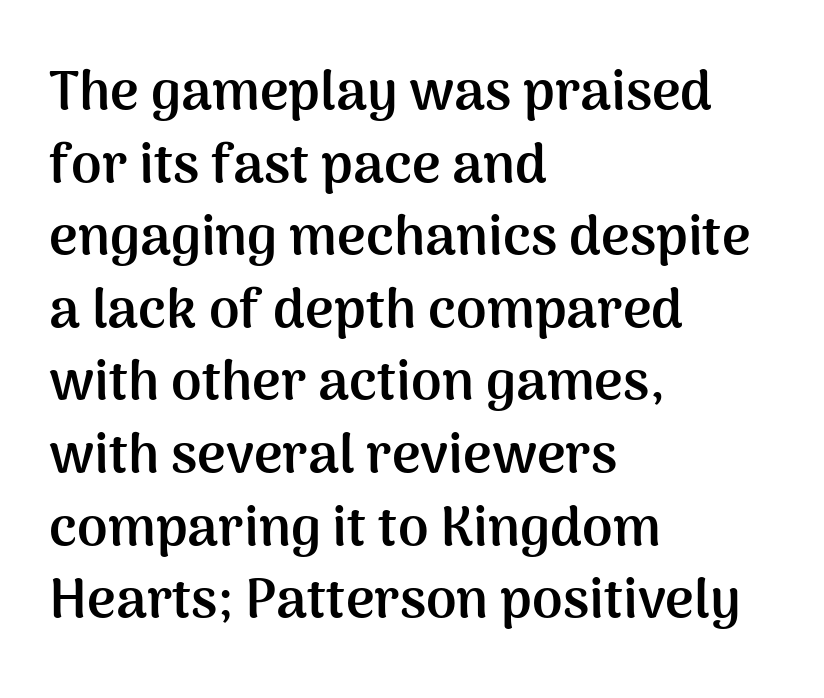
{"serif": "no", "italic": "no", "bold": "yes", "weight": "semibold", "width": "normal", "stroke_contrast": "medium", "x_height": "medium", "monospaced": "no", "underline": "no", "align": "left", "line_spacing": "normal", "line_spacing_ratio": 1.32, "letter_spacing": "normal", "letter_spacing_em": 0.0, "glyph_px": 55}
